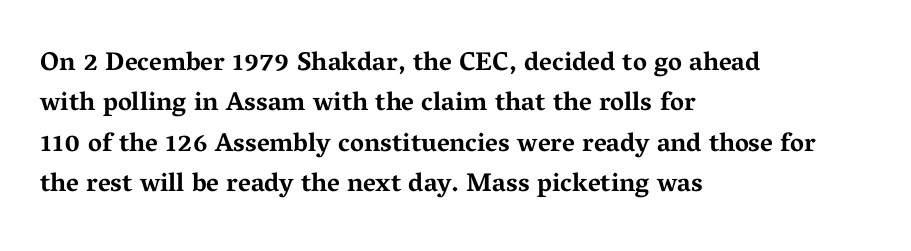
A classic flush-left, rag-right setting is used for this passage. Rows of type keep a routine distance in the vertical direction. Descenders are the only things crossing below the line. The strokes are fattened all the way to bold. Tracking value appears to be zero — textbook default spacing.
